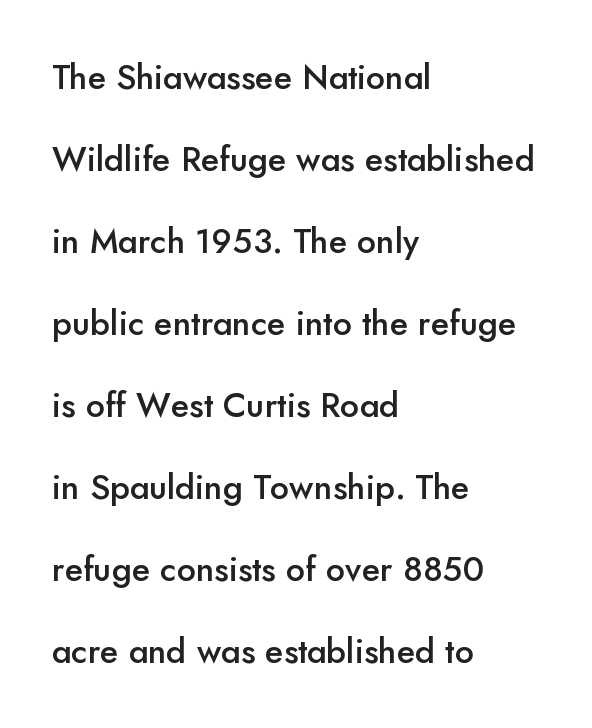
This sample has the flowing, uneven cadence of proportional lettering. The glyphs in this specimen are sans serif. Nope, not italic — everything's standing straight. Regarding leading, the lines here are spaced well apart.
